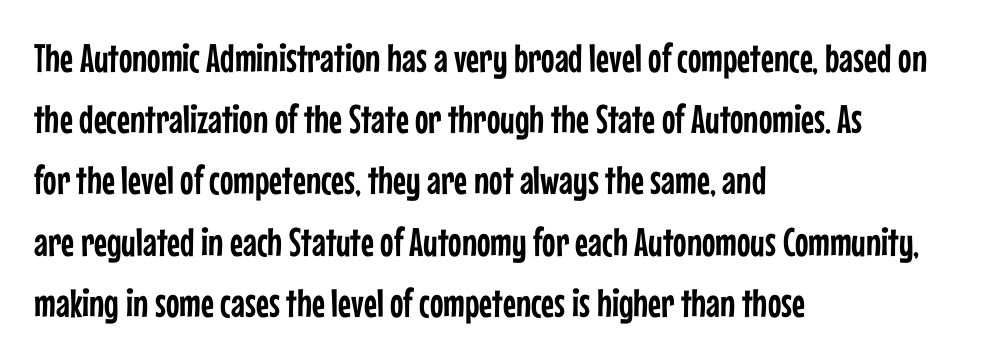
Does the type have serifs? No, each stem ends abruptly. Think of a printed novel: that variable character pitch is what you see here. All the whitespace from short lines collects on the right. The tracking reads as untouched default to a designer's eye.
